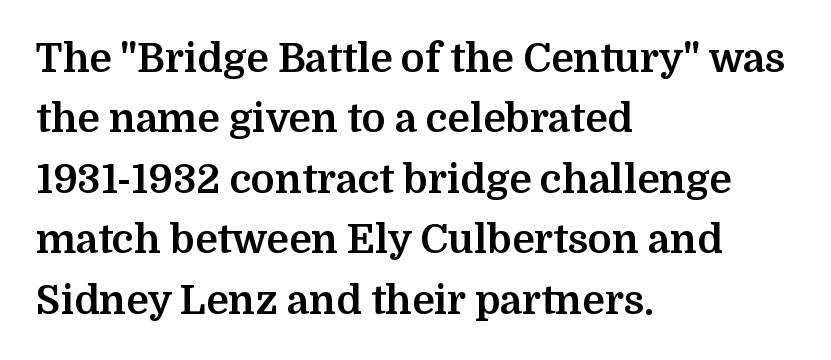
{"serif": "yes", "italic": "no", "bold": "yes", "weight": "bold", "width": "normal", "stroke_contrast": "medium", "x_height": "medium", "monospaced": "no", "underline": "no", "align": "left", "line_spacing": "normal", "line_spacing_ratio": 1.51, "letter_spacing": "normal", "letter_spacing_em": 0.0, "glyph_px": 40}
